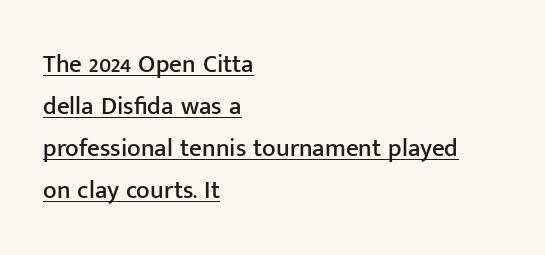
The image shows 25 px text type, upright; set left-aligned, normal line spacing (1.68x), normal letter spacing, underlined.
